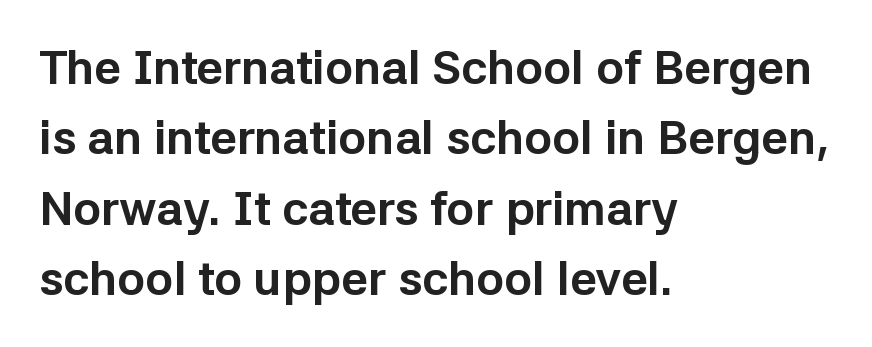
Q: Is the text bold? A: Yes.
Q: Is the text italic (slanted)? A: No, it is upright.
Q: Is the typeface a serif or a sans-serif typeface? A: Sans-serif.
Q: Is the text underlined? A: No.
Q: How is the paragraph aligned? A: Left-aligned.
Q: Is the spacing between letters normal or unusually wide? A: Normal.
Q: Is the spacing between lines tight, normal or loose? A: Normal.
Q: Width (condensed, normal, or wide)? A: Normal.
Q: Stroke contrast? A: Low.
Q: x-height? A: Medium.
Q: Monospaced? A: No.
